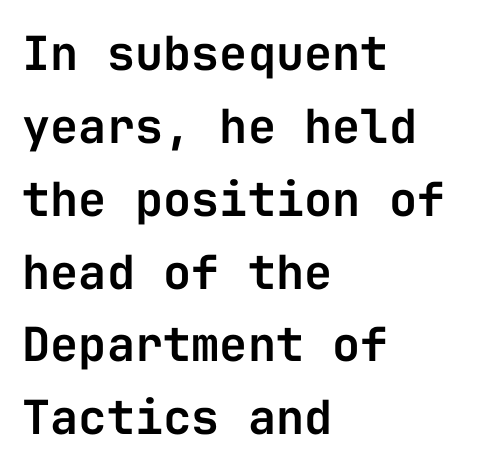
{"serif": "no", "italic": "no", "width": "normal", "stroke_contrast": "low", "x_height": "medium", "monospaced": "yes", "underline": "no", "align": "left", "line_spacing": "normal", "line_spacing_ratio": 1.55, "letter_spacing": "normal", "letter_spacing_em": 0.0, "glyph_px": 47}
